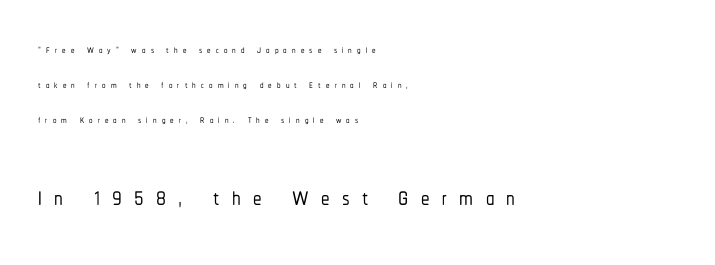
Q: Is the text italic (slanted)? A: No, it is upright.
Q: Is the typeface a serif or a sans-serif typeface? A: Sans-serif.
Q: Is the text underlined? A: No.
Q: How is the paragraph aligned? A: Left-aligned.
Q: Is the spacing between letters normal or unusually wide? A: Unusually wide.
Q: Is the spacing between lines tight, normal or loose? A: Loose.
Q: Which block of text is set in a larger size, the first (top) or the second (bottom)? A: The second (bottom) one.
Q: Width (condensed, normal, or wide)? A: Condensed.
Q: Stroke contrast? A: Low.
Q: x-height? A: Medium.
Q: Monospaced? A: No.
